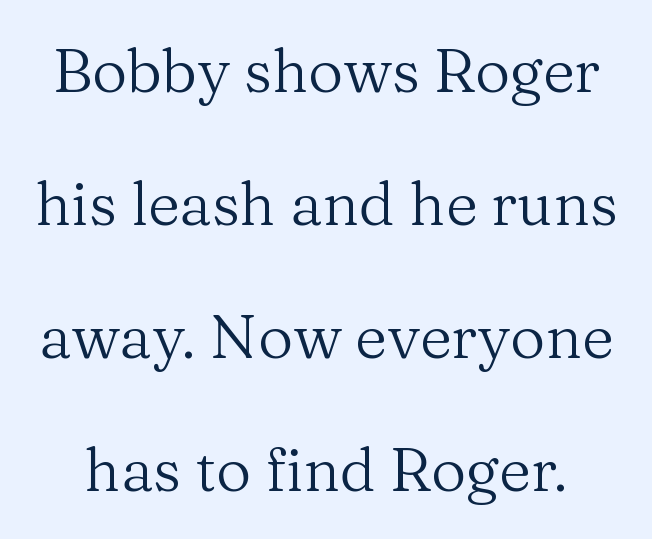
{"serif": "yes", "italic": "no", "bold": "no", "weight": "regular", "width": "normal", "stroke_contrast": "medium", "x_height": "medium", "monospaced": "no", "underline": "no", "line_spacing": "loose", "line_spacing_ratio": 2.18, "letter_spacing": "normal", "letter_spacing_em": 0.0, "glyph_px": 61}
